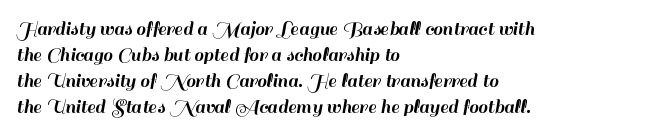
The typesetter chose a ragged-right arrangement here. There is no visible air inserted between adjacent glyphs. Has an underline been added? It has not.
